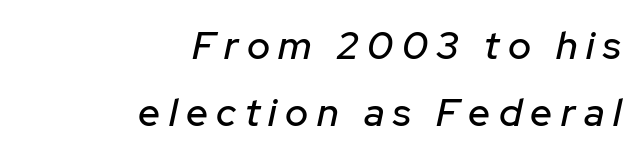
The image shows 39 px text type, italic (leaning right); set right-aligned, line spacing 1.71x, unusually wide letter spacing (+0.22 em), not underlined; low stroke contrast and a medium x-height.
